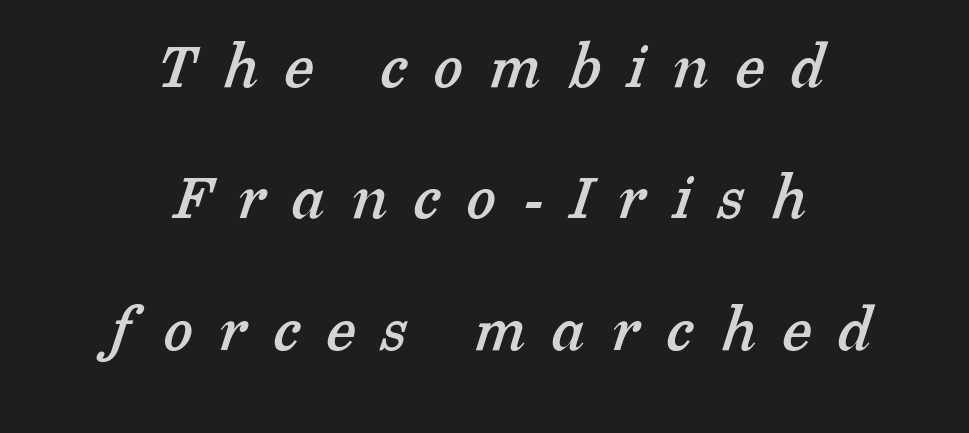
Q: Is the typeface a serif or a sans-serif typeface? A: Serif.
Q: Is the text underlined? A: No.
Q: How is the paragraph aligned? A: Centered.
Q: Is the spacing between letters normal or unusually wide? A: Unusually wide.
Q: Is the spacing between lines tight, normal or loose? A: Loose.
Q: Width (condensed, normal, or wide)? A: Normal.
Q: Stroke contrast? A: Low.
Q: x-height? A: Medium.
Q: Monospaced? A: No.
